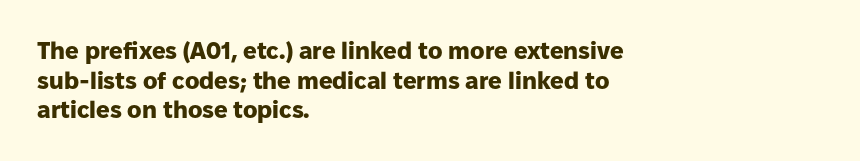
The image shows 24 px bold type, upright; set left-aligned, line spacing 1.23x, normal letter spacing, not underlined.
